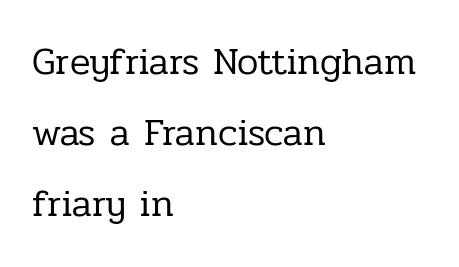
Notice how the stems are strictly vertical — no italics here. Anything drawn beneath the words? Only blank space. Each word holds together tightly as a unit, with standard inter-letter gaps. The designer went with a serif here, giving each stem small feet.
